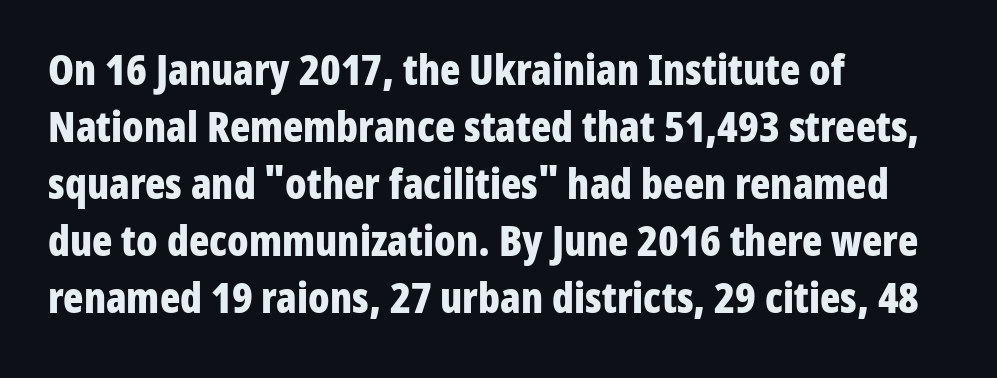
Q: Is the text bold? A: Yes.
Q: Is the text italic (slanted)? A: No, it is upright.
Q: Is the typeface a serif or a sans-serif typeface? A: Sans-serif.
Q: Is the text underlined? A: No.
Q: How is the paragraph aligned? A: Left-aligned.
Q: Is the spacing between letters normal or unusually wide? A: Normal.
Q: Is the spacing between lines tight, normal or loose? A: Normal.
Q: Width (condensed, normal, or wide)? A: Condensed.
Q: Stroke contrast? A: Low.
Q: x-height? A: Medium.
Q: Monospaced? A: No.
